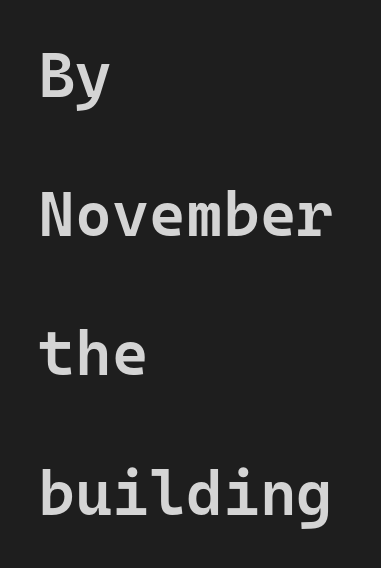
This sample uses a sans-serif face. Plain, unruled lines of type. Typeset ragged right — the left edge is the straight one. The glyphs have the mass of a demibold cut, below bold. Loosely led — the rows are spread out.
